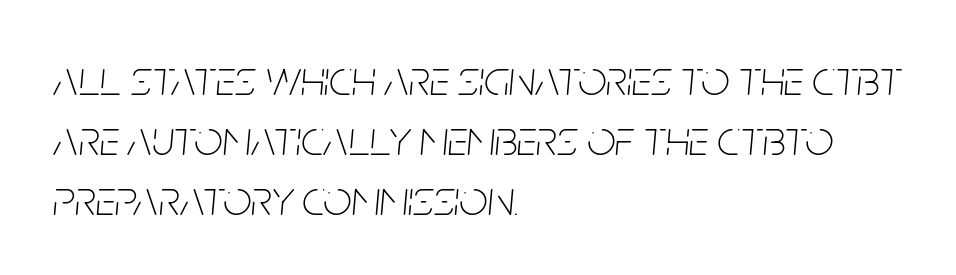
{"italic": "yes", "lean": "right", "slant_degrees": 5, "bold": "no", "weight": "thin", "width": "condensed", "stroke_contrast": "low", "x_height": "large", "monospaced": "no", "underline": "no", "align": "left", "line_spacing_ratio": 1.2, "letter_spacing": "normal", "letter_spacing_em": 0.0, "glyph_px": 50}
